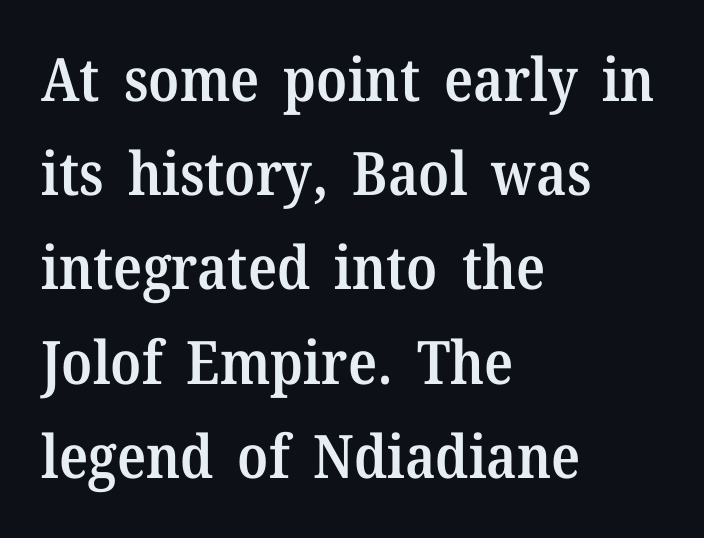
One-word summary of the alignment: left. Does the weight exceed regular? Yes, but only to semibold. The foot of each line stays bare and open. No italicization has been applied; the sample stays upright. The type is set solid horizontally, with unmodified tracking.
